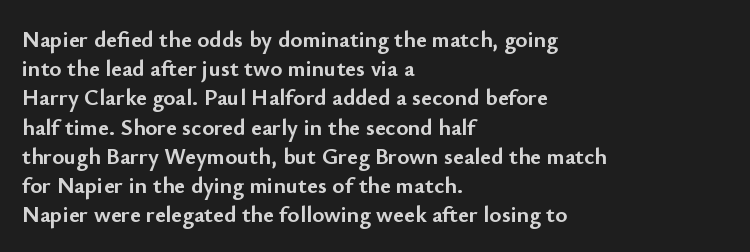
The image shows 23 px bold type, upright; set left-aligned, normal line spacing (1.27x), normal letter spacing, not underlined.
